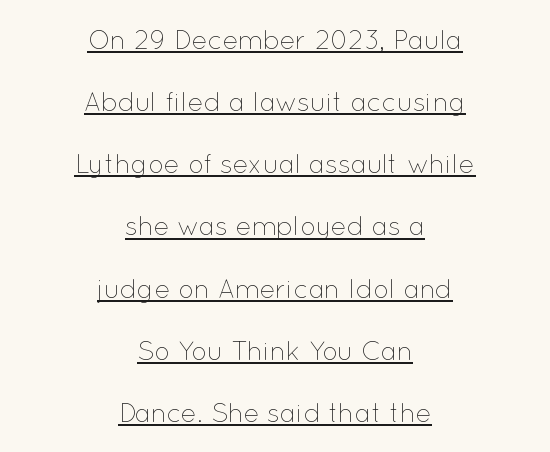
Looks like someone drew a line under every word here. Notice how the passage keeps no hard edge, just a central spine. If you drew a line through each stem, it would be perfectly vertical. Nobody touched the tracking dial on this one. A quiet, ordinary-to-light weight characterises the typeface.
